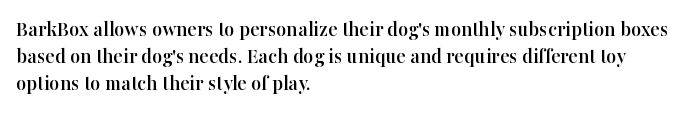
The image shows 22 px text type, upright; set left-aligned, line spacing 1.22x, normal letter spacing, not underlined.
